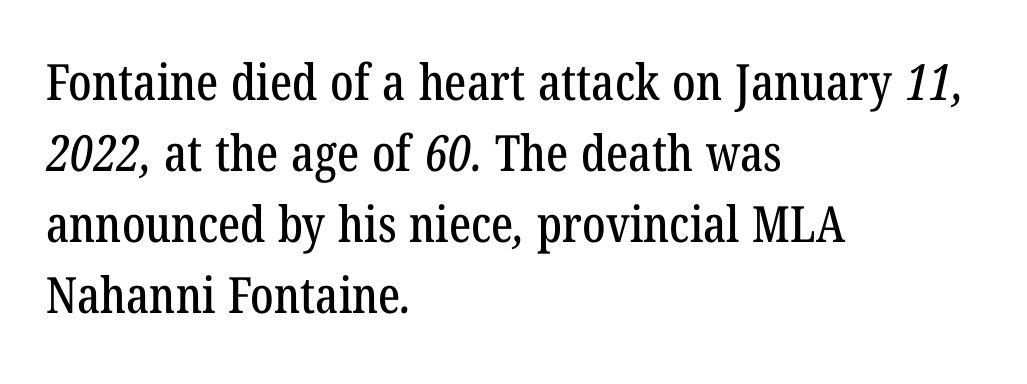
Q: Is the typeface a serif or a sans-serif typeface? A: Serif.
Q: Is the text underlined? A: No.
Q: How is the paragraph aligned? A: Left-aligned.
Q: Is the spacing between letters normal or unusually wide? A: Normal.
Q: Is the spacing between lines tight, normal or loose? A: Normal.
Q: Width (condensed, normal, or wide)? A: Condensed.
Q: Stroke contrast? A: Low.
Q: x-height? A: Medium.
Q: Monospaced? A: No.
